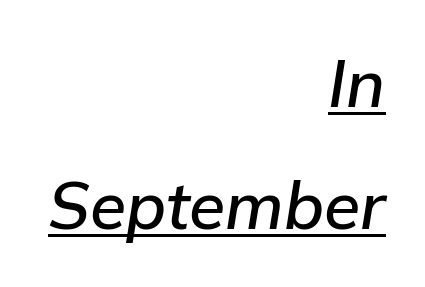
The image shows 66 px text type, italic (leaning right); set right-aligned, line spacing 1.85x, normal letter spacing, underlined; low stroke contrast and a medium x-height.
